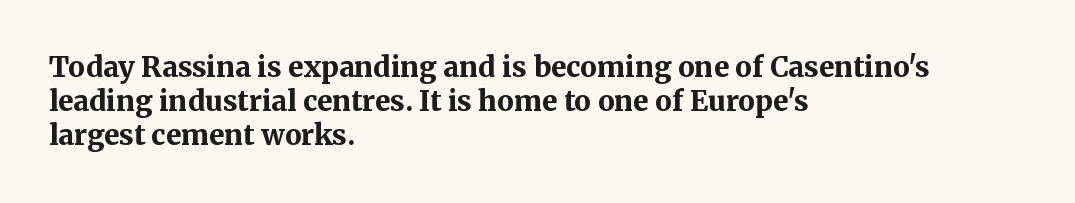
Old-style or modern, the face here clearly has serifs. A clean baseline with only descenders dipping below it. In terms of letterspacing, this is plain default setting. In terms of posture, this sample is upright. Is this a fixed-width face? No — the glyphs have proportional, varying widths.
